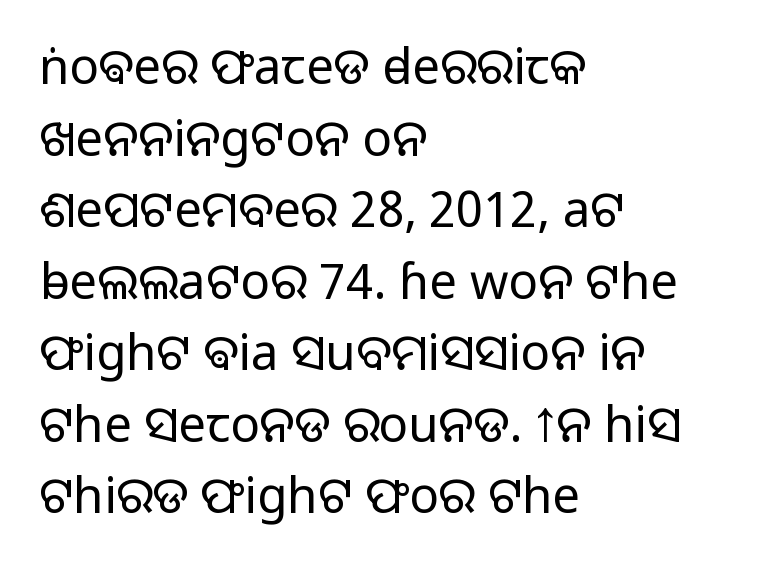
The image shows 49 px light sans-serif type, upright; set left-aligned, normal line spacing (1.46x), normal letter spacing, not underlined; low stroke contrast and a medium x-height.
